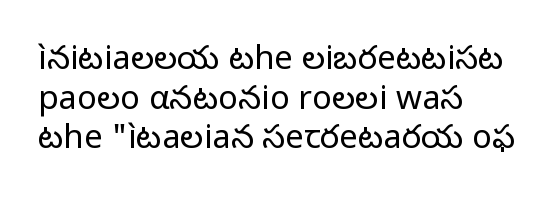
Spacing verdict: proportional, widths tailored to each character. Posture: vertical. Where is the straight margin? On the left. These glyphs show unthickened strokes, regular width or finer. Note: no serifs on the glyphs. Letters rest on an invisible, unmarked baseline.
